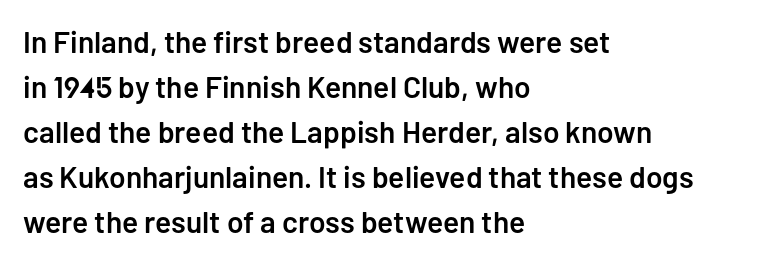
The image shows 30 px semibold sans-serif type, upright; set left-aligned, normal line spacing (1.5x), normal letter spacing, not underlined; low stroke contrast and a medium x-height.
